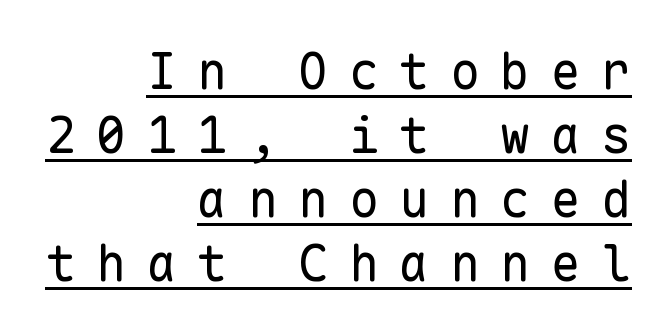
Q: Is the text bold? A: No.
Q: Is the text italic (slanted)? A: No, it is upright.
Q: Is the typeface a serif or a sans-serif typeface? A: Sans-serif.
Q: Is the text underlined? A: Yes.
Q: How is the paragraph aligned? A: Right-aligned.
Q: Is the spacing between letters normal or unusually wide? A: Unusually wide.
Q: Is the spacing between lines tight, normal or loose? A: Normal.
Q: Width (condensed, normal, or wide)? A: Normal.
Q: Stroke contrast? A: Low.
Q: x-height? A: Medium.
Q: Monospaced? A: Yes.
